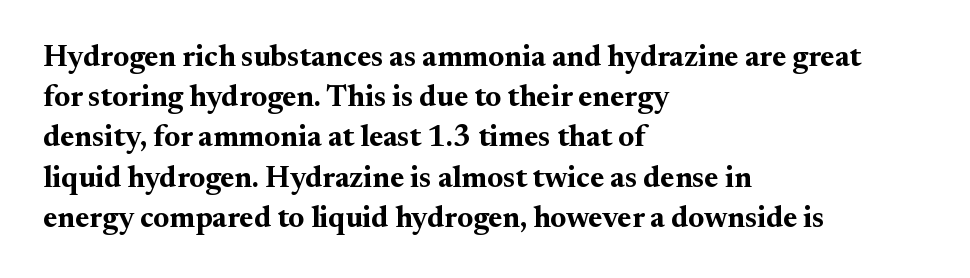
Proportional: the letters do not fall into vertical columns. A typesetter would label this face a serif. On the weight axis this lands at bold, roughly 700. Short and long lines alike share a common starting point at left. Rule under the text: the space is simply empty.
